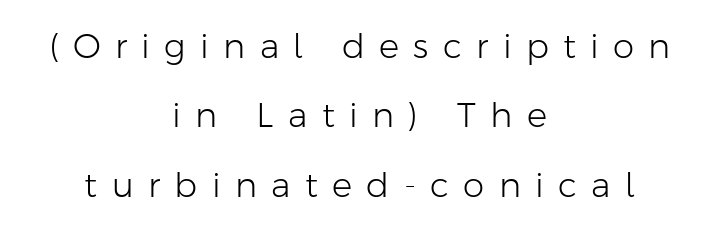
{"serif": "no", "italic": "no", "bold": "no", "weight": "light", "width": "normal", "stroke_contrast": "low", "x_height": "medium", "monospaced": "no", "underline": "no", "align": "center", "line_spacing": "loose", "line_spacing_ratio": 2.04, "letter_spacing": "wide", "letter_spacing_em": 0.42, "glyph_px": 34}
